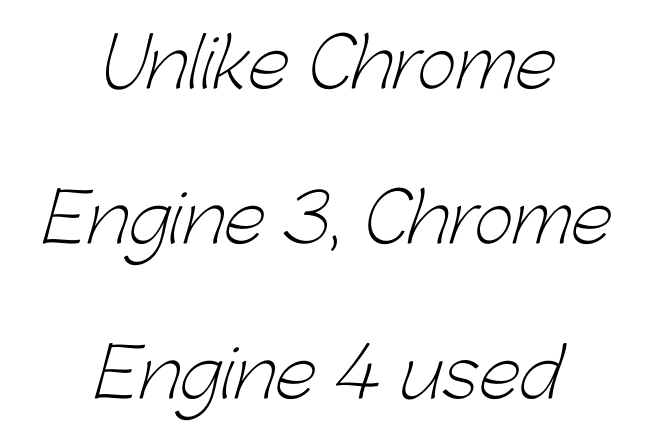
This sample uses plain, unmodified letter spacing. The space directly below the letters is spotless. These lines are rendered in a variable-pitch font. Layout note: lines centered. Does the type have serifs? No, each stem ends abruptly.
